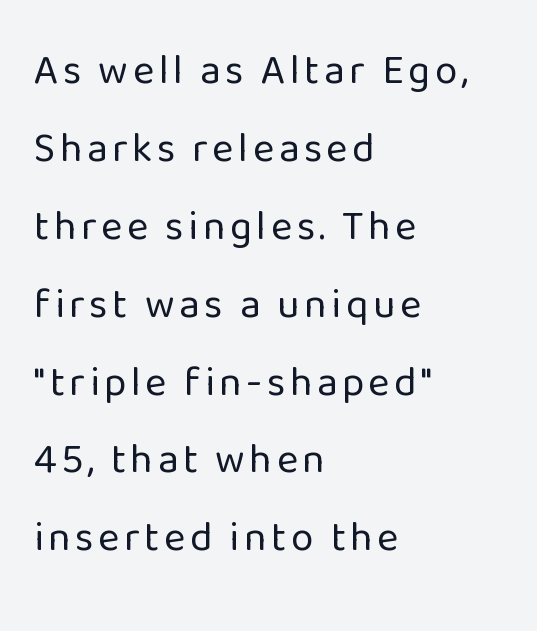
Characters remain perfectly vertical along every line. The vertical gap from one line to the next is large. The strokes are not fattened; the text isn't bold. Horizontally, the lines are justified to the leading edge only. The gap between lines stays unmarked. Check where the strokes stop: nothing finishes them off — pure sans.
